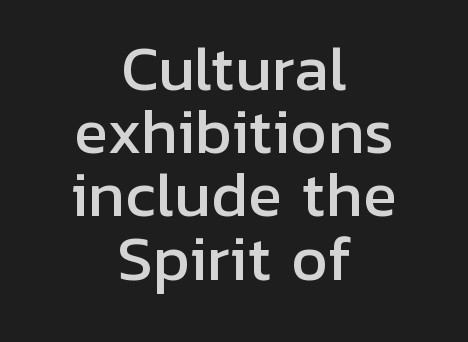
Q: Is the text italic (slanted)? A: No, it is upright.
Q: Is the typeface a serif or a sans-serif typeface? A: Sans-serif.
Q: Is the text underlined? A: No.
Q: How is the paragraph aligned? A: Centered.
Q: Is the spacing between letters normal or unusually wide? A: Normal.
Q: Is the spacing between lines tight, normal or loose? A: Tight.
Q: Width (condensed, normal, or wide)? A: Normal.
Q: Stroke contrast? A: Low.
Q: x-height? A: Medium.
Q: Monospaced? A: No.
